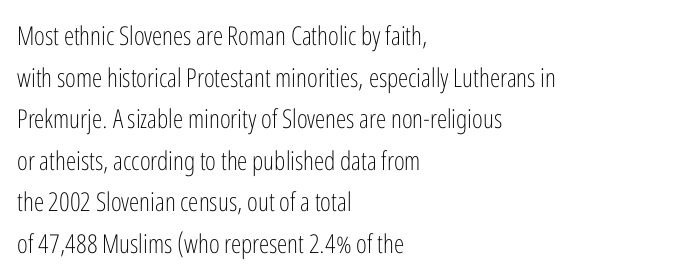
Rule under the text: the space is simply empty. One-word summary of the alignment: left. Stroke thickness stays within the range of a standard reading face or lighter. Rows of type keep a routine distance in the vertical direction. Ascenders rise straight up at ninety degrees. The tracking reads as untouched default to a designer's eye.
